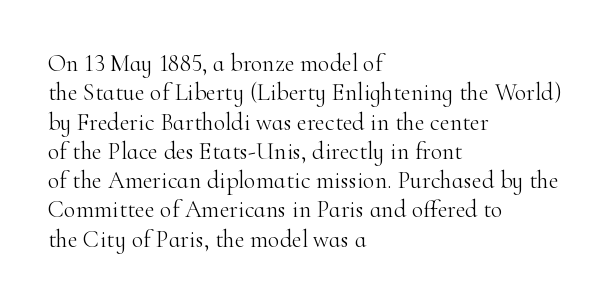
Notice how the stems are strictly vertical — no italics here. Standard letterfit; no display-style spreading of the glyphs. The space beneath each line is pristine and unruled. Counters stay open thanks to moderate or lighter strokes. A classic flush-left, rag-right setting is used for this passage.
